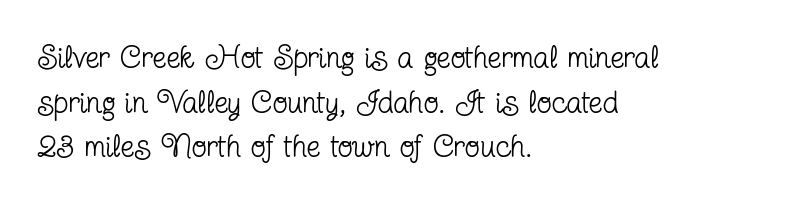
Q: Is the text bold? A: No.
Q: Is the text italic (slanted)? A: No, it is upright.
Q: Is the typeface a serif or a sans-serif typeface? A: Serif.
Q: Is the text underlined? A: No.
Q: How is the paragraph aligned? A: Left-aligned.
Q: Is the spacing between letters normal or unusually wide? A: Normal.
Q: Is the spacing between lines tight, normal or loose? A: Normal.
Q: Width (condensed, normal, or wide)? A: Condensed.
Q: Stroke contrast? A: Low.
Q: x-height? A: Medium.
Q: Monospaced? A: No.
